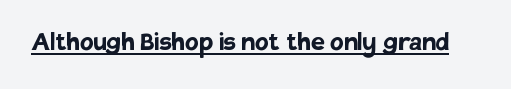
{"serif": "no", "italic": "no", "bold": "yes", "weight": "semibold", "width": "normal", "stroke_contrast": "low", "x_height": "large", "monospaced": "no", "underline": "yes", "letter_spacing": "normal", "letter_spacing_em": 0.0, "glyph_px": 31}
